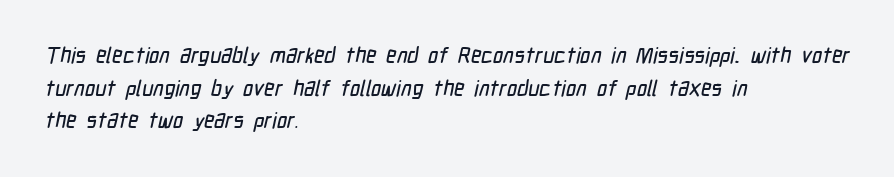
Q: Is the text underlined? A: No.
Q: How is the paragraph aligned? A: Left-aligned.
Q: Is the spacing between letters normal or unusually wide? A: Normal.
Q: Is the spacing between lines tight, normal or loose? A: Normal.
